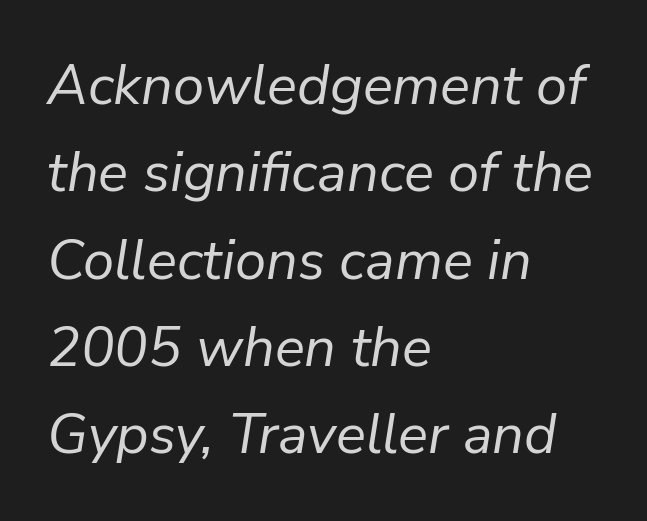
Emphasis-style slanted type is in use. Weight: in the light-to-regular range. The rendering keeps characters at their native spacing. Letters rest on an invisible, unmarked baseline. This rendering uses left alignment, leaving the right contour irregular. Varying glyph widths throughout — classic text-font behaviour.
